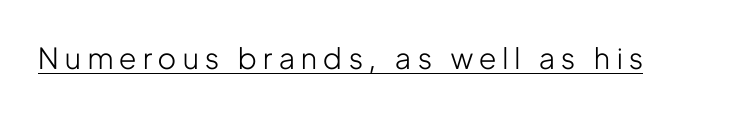
The image shows 29 px light, condensed sans-serif type, upright; set unusually wide letter spacing (+0.23 em), underlined; low stroke contrast and a medium x-height.
